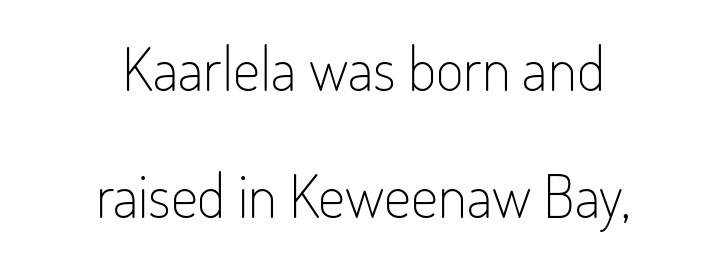
{"serif": "no", "italic": "no", "bold": "no", "weight": "light", "width": "condensed", "stroke_contrast": "low", "x_height": "small", "monospaced": "no", "underline": "no", "align": "center", "line_spacing": "loose", "line_spacing_ratio": 2.12, "letter_spacing": "normal", "letter_spacing_em": 0.0, "glyph_px": 60}
